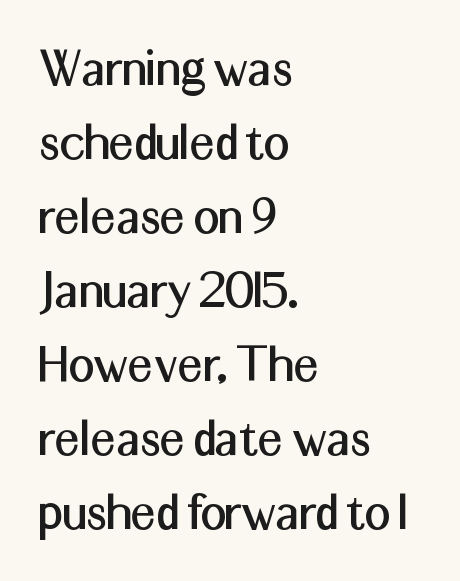
{"serif": "no", "italic": "no", "width": "normal", "stroke_contrast": "medium", "x_height": "medium", "monospaced": "no", "underline": "no", "align": "left", "line_spacing": "normal", "line_spacing_ratio": 1.32, "letter_spacing": "normal", "letter_spacing_em": 0.0, "glyph_px": 56}
